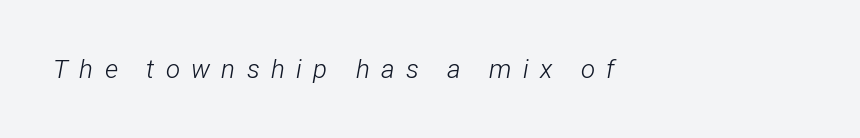
The line texture is sparse and dotted thanks to wide tracking. The font's italic variant was chosen for this text. This is not heavy type; no bold has been used. The foot of each line stays bare and open. In CSS terms this would be text-align: left.
